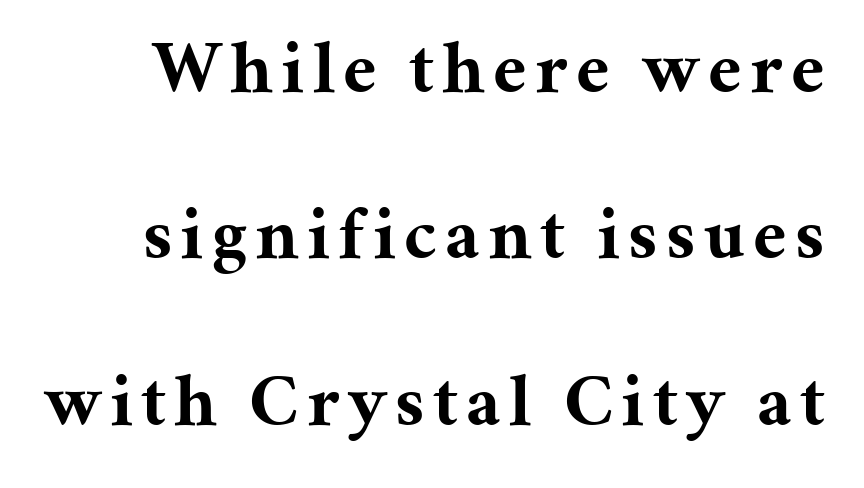
Q: Is the text bold? A: Yes.
Q: Is the text italic (slanted)? A: No, it is upright.
Q: Is the typeface a serif or a sans-serif typeface? A: Serif.
Q: Is the text underlined? A: No.
Q: Is the spacing between lines tight, normal or loose? A: Loose.
Q: Width (condensed, normal, or wide)? A: Normal.
Q: Stroke contrast? A: Medium.
Q: x-height? A: Medium.
Q: Monospaced? A: No.
